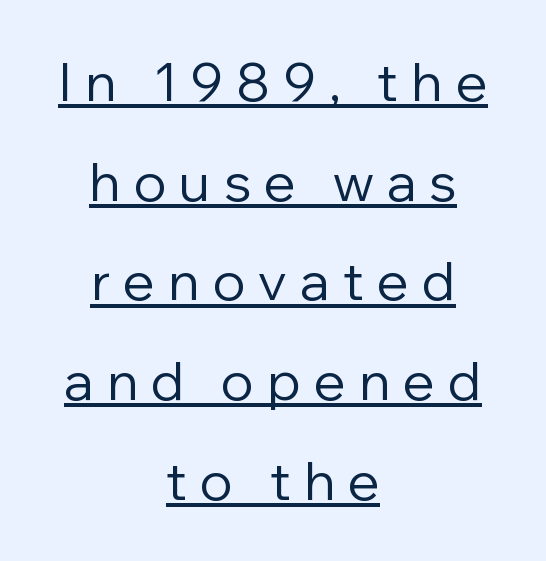
{"serif": "no", "italic": "no", "bold": "no", "weight": "regular", "width": "normal", "stroke_contrast": "low", "x_height": "medium", "monospaced": "no", "underline": "yes", "align": "center", "line_spacing_ratio": 1.88, "letter_spacing": "wide", "letter_spacing_em": 0.25, "glyph_px": 53}
